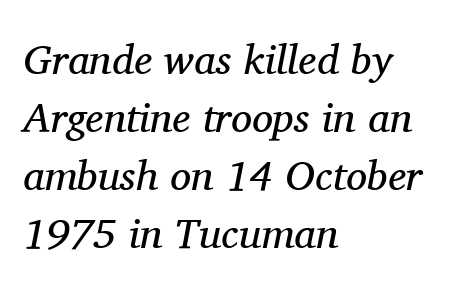
Q: Is the text bold? A: No.
Q: Is the text italic (slanted)? A: Yes, it leans right by about 11 degrees.
Q: Is the typeface a serif or a sans-serif typeface? A: Serif.
Q: Is the text underlined? A: No.
Q: How is the paragraph aligned? A: Left-aligned.
Q: Is the spacing between letters normal or unusually wide? A: Normal.
Q: Is the spacing between lines tight, normal or loose? A: Normal.
Q: Width (condensed, normal, or wide)? A: Normal.
Q: Stroke contrast? A: Medium.
Q: x-height? A: Medium.
Q: Monospaced? A: No.
